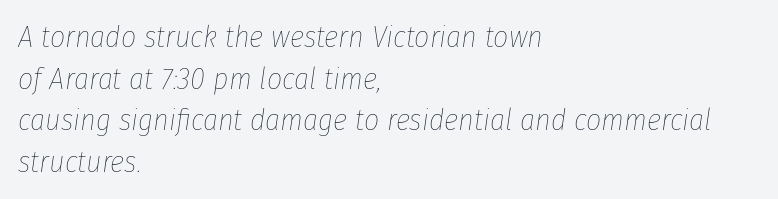
Whoever set this chose a conventional vertical rhythm. These glyphs show unthickened strokes, regular width or finer. Each letter keeps its own natural width here, so spacing adapts to shape. Short note: letters normally spaced.
